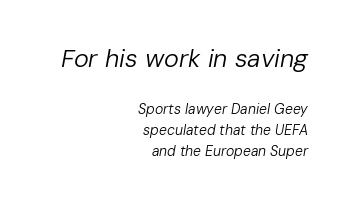
Q: Is the text bold? A: No.
Q: Is the text italic (slanted)? A: Yes, it leans right by about 10 degrees.
Q: Is the text underlined? A: No.
Q: How is the paragraph aligned? A: Right-aligned.
Q: Is the spacing between letters normal or unusually wide? A: Normal.
Q: Is the spacing between lines tight, normal or loose? A: Normal.
Q: Which block of text is set in a larger size, the first (top) or the second (bottom)? A: The first (top) one.
